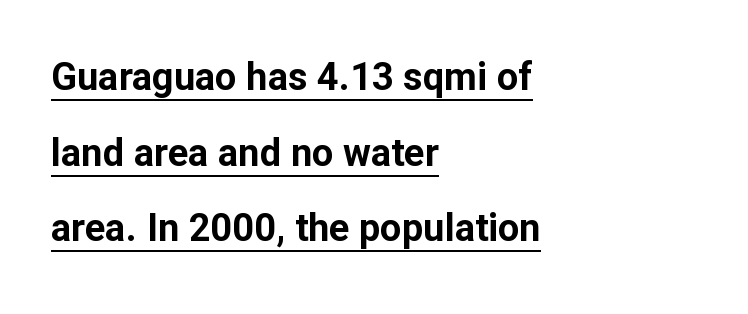
Students, observe: this is what heavily led, spacious text looks like. The typesetter has applied underlining to the passage shown. Spacing between characters is what you'd get straight out of the box. This sample has the flowing, uneven cadence of proportional lettering. The lettering holds an erect, upright posture throughout.
